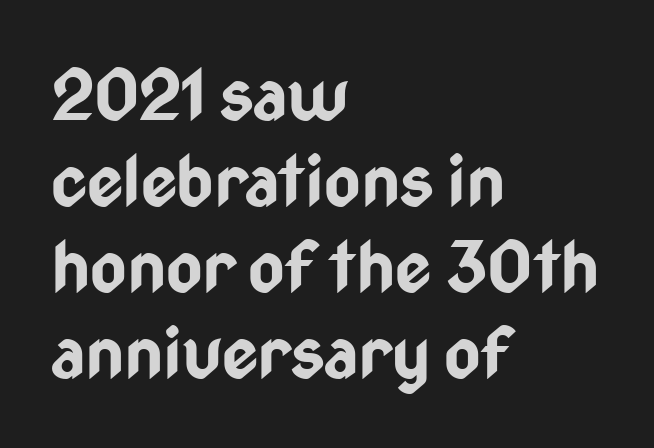
The image shows 70 px bold, condensed sans-serif type, upright; set left-aligned, line spacing 1.23x, normal letter spacing, not underlined; low stroke contrast and a medium x-height.
